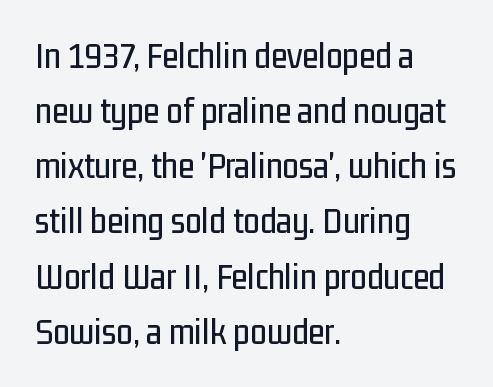
Each line starts at the same left margin while the right side varies. The font family rendered here belongs to the sans-serif group. You could call the tracking neutral — neither tight nor loose. Is this a fixed-width face? No — the glyphs have proportional, varying widths. Whoever set this chose a conventional vertical rhythm.
